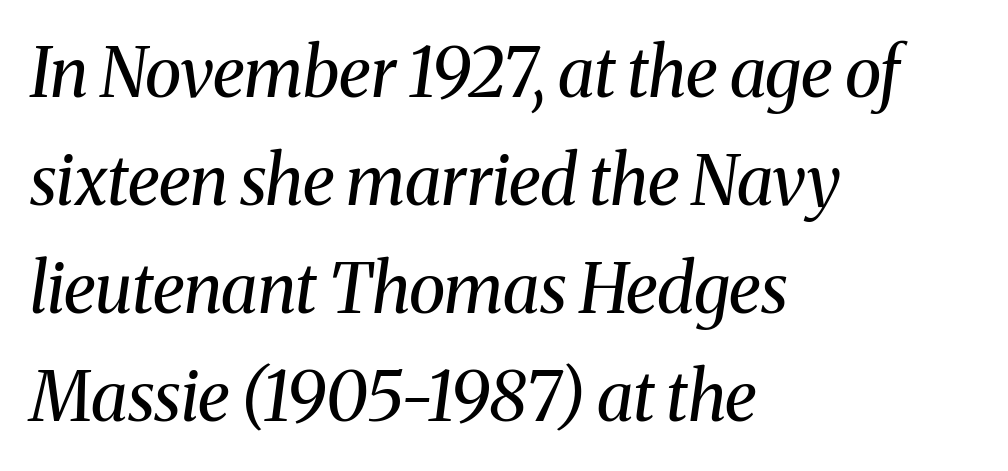
Q: Is the text bold? A: No.
Q: Is the text italic (slanted)? A: Yes, it leans right by about 8 degrees.
Q: Is the typeface a serif or a sans-serif typeface? A: Serif.
Q: Is the text underlined? A: No.
Q: How is the paragraph aligned? A: Left-aligned.
Q: Is the spacing between letters normal or unusually wide? A: Normal.
Q: Is the spacing between lines tight, normal or loose? A: Normal.
Q: Width (condensed, normal, or wide)? A: Normal.
Q: Stroke contrast? A: Medium.
Q: x-height? A: Medium.
Q: Monospaced? A: No.
